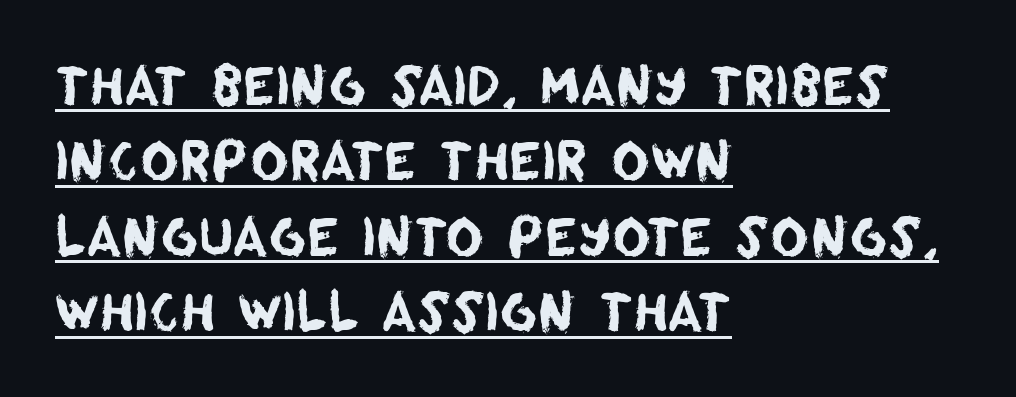
The image shows 52 px sans-serif type; set left-aligned, normal line spacing (1.45x), normal letter spacing, underlined; low stroke contrast and a large x-height.
